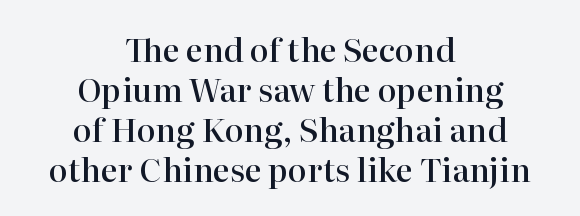
The image shows 32 px semibold serif type, upright; set centered, normal line spacing (1.25x), normal letter spacing, not underlined; high stroke contrast and a medium x-height.
